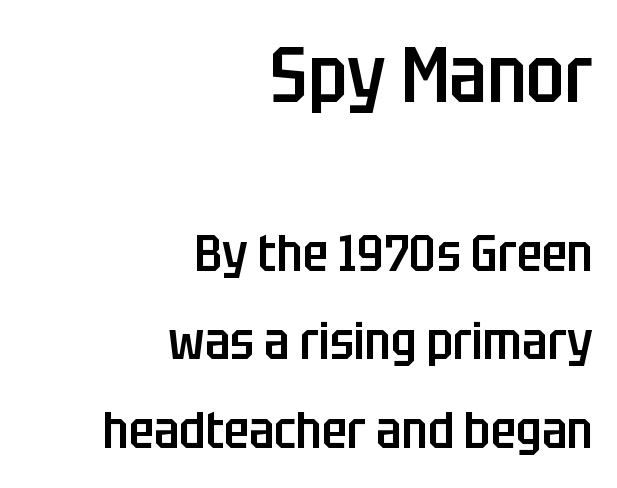
Quick note: interline space is typical. The rendering keeps characters at their native spacing. This sample uses a sans-serif face. A somewhat darkened texture: the type is semibold rather than bold. You could not count columns in this text — the font is proportionally spaced. In CSS terms this would be text-align: right.
